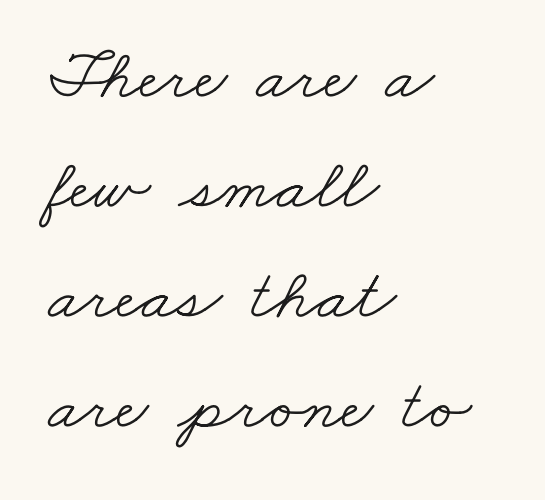
The image shows 72 px light, wide serif type; set left-aligned, normal line spacing (1.53x), normal letter spacing, not underlined; low stroke contrast and a small x-height.
